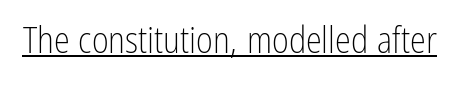
The passage shown is typed in a proportional face where columns would drift. The lettering stays uniformly vertical, giving the passage a roman look. Decoration check: the copy is underlined. The cut favours lightness, reaching ordinary text weight at its darkest.
